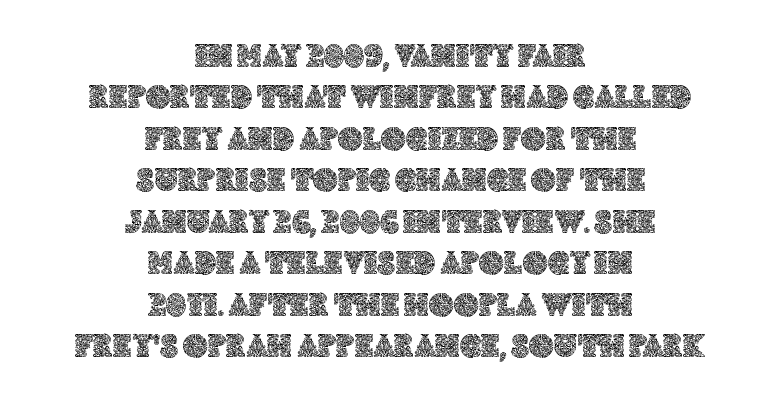
{"italic": "no", "width": "normal", "x_height": "large", "monospaced": "no", "underline": "no", "align": "center", "line_spacing_ratio": 1.22, "letter_spacing": "normal", "letter_spacing_em": 0.0, "glyph_px": 34}
